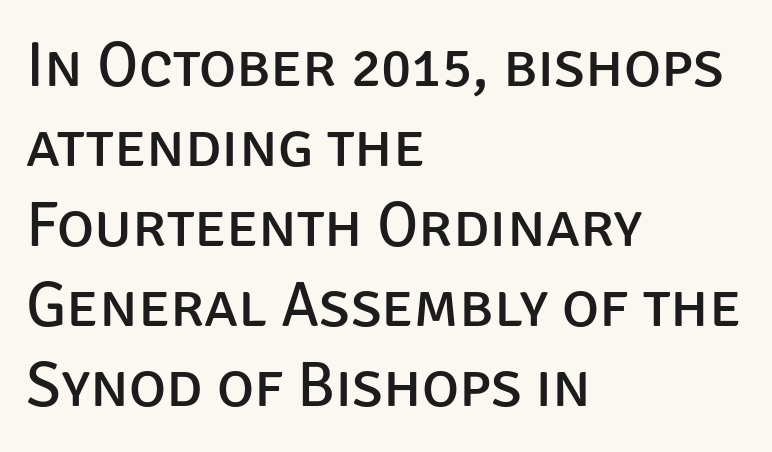
The gap between lines stays unmarked. Think of a printed novel: that variable character pitch is what you see here. Letter spacing: default. A classic flush-left, rag-right setting is used for this passage. Bold? No — there's no thickening of the strokes.
